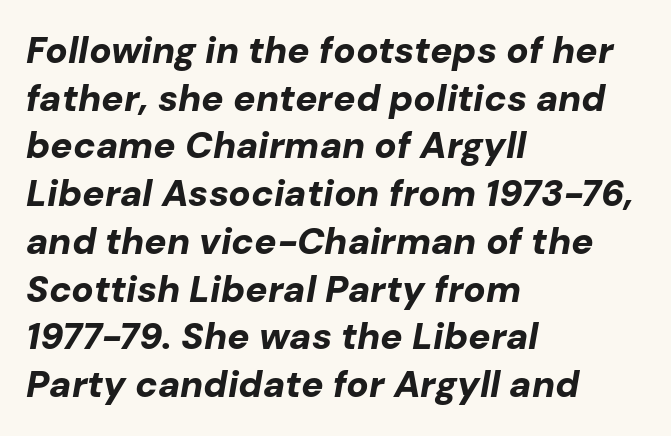
{"italic": "yes", "lean": "right", "slant_degrees": 10, "bold": "yes", "weight": "bold", "width": "normal", "stroke_contrast": "low", "x_height": "medium", "monospaced": "no", "underline": "no", "align": "left", "line_spacing": "normal", "line_spacing_ratio": 1.29, "letter_spacing": "normal", "letter_spacing_em": 0.0, "glyph_px": 37}
